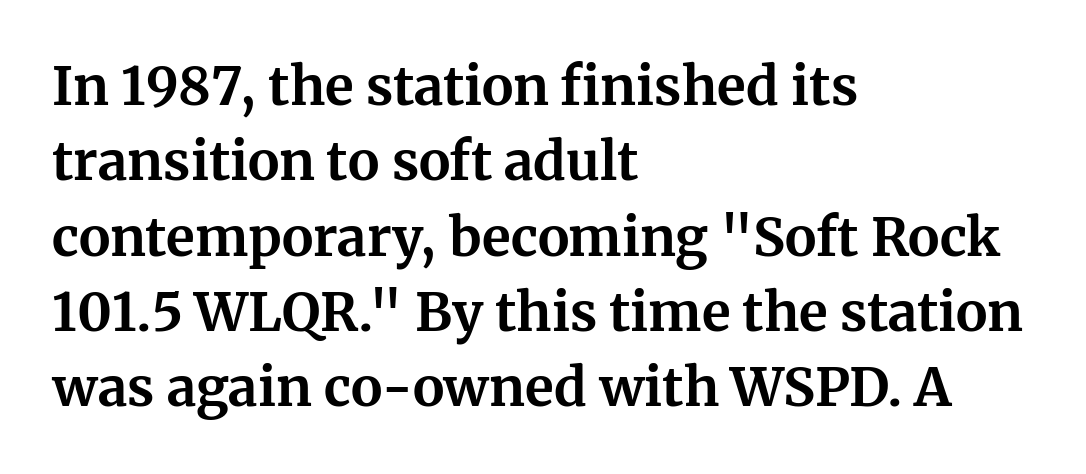
The image shows 53 px bold serif type, upright; set left-aligned, normal line spacing (1.42x), normal letter spacing, not underlined; medium stroke contrast and a medium x-height.
